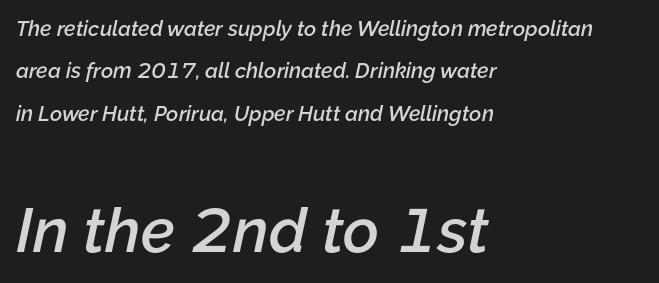
The image shows 62 px semibold type, italic (leaning right); set left-aligned, loose line spacing (2.02x), normal letter spacing, not underlined; the second (bottom) block is 2.95x larger; low stroke contrast and a medium x-height.
